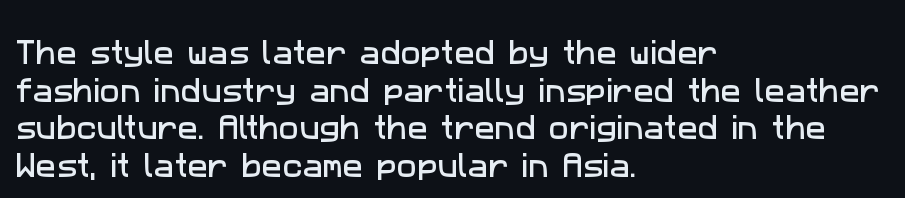
The image shows 27 px text type; set left-aligned, normal line spacing (1.39x), normal letter spacing, not underlined.
